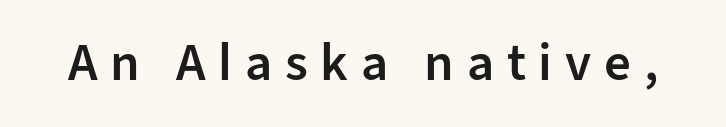
The rendering uses natural spacing where letterforms have individual widths. This is the regular roman posture of the typeface. Bold? Not quite — semibold, heavier than regular but stopping short. This rendering employs a face without finishing strokes, i.e., a sans-serif.
